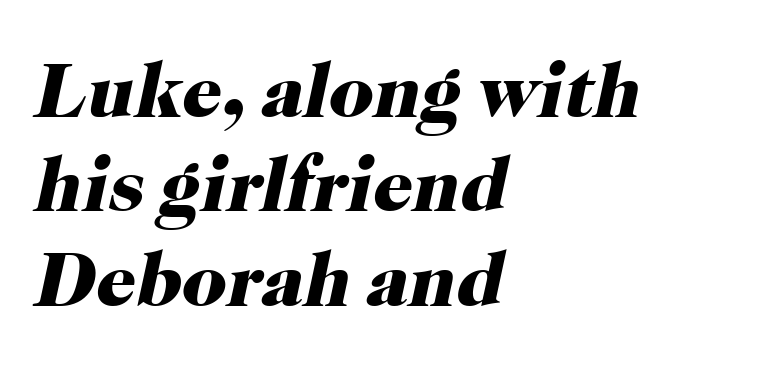
{"serif": "yes", "italic": "yes", "lean": "right", "slant_degrees": 12, "bold": "yes", "weight": "heavy", "width": "normal", "stroke_contrast": "high", "x_height": "medium", "monospaced": "no", "underline": "no", "align": "left", "line_spacing_ratio": 1.21, "letter_spacing": "normal", "letter_spacing_em": 0.0, "glyph_px": 78}
